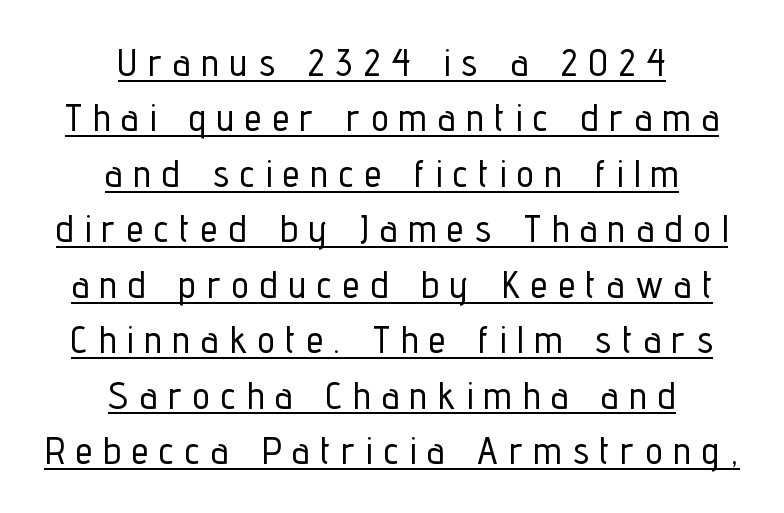
{"serif": "no", "italic": "no", "width": "condensed", "stroke_contrast": "low", "x_height": "medium", "monospaced": "no", "underline": "yes", "align": "center", "line_spacing": "normal", "line_spacing_ratio": 1.46, "letter_spacing": "wide", "letter_spacing_em": 0.3, "glyph_px": 38}
